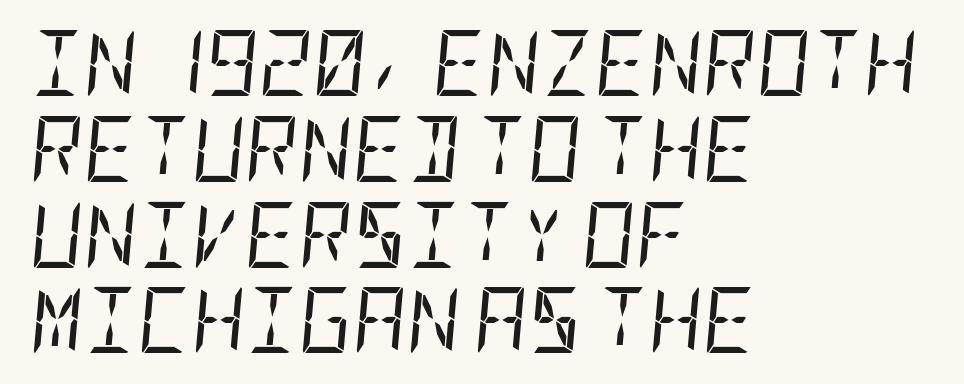
Quick note: underline off. Short note: letters normally spaced. Caption: multi-line text, flush left, ragged right. These lines sit exactly where default settings would place them. Quick note: italic. Unbolded letterforms with no extra heft.
